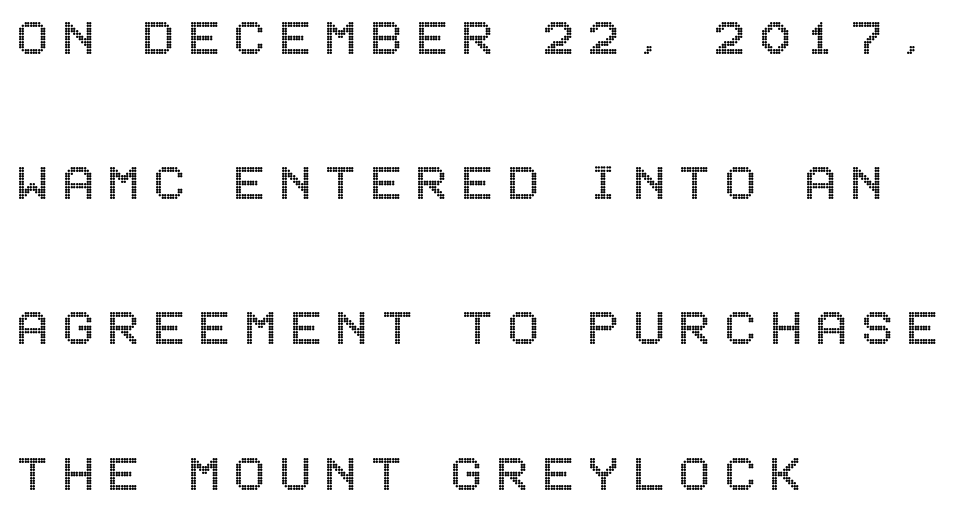
{"italic": "no", "width": "condensed", "x_height": "large", "underline": "no", "align": "left", "line_spacing": "loose", "line_spacing_ratio": 2.42, "letter_spacing": "wide", "letter_spacing_em": 0.22, "glyph_px": 60}
